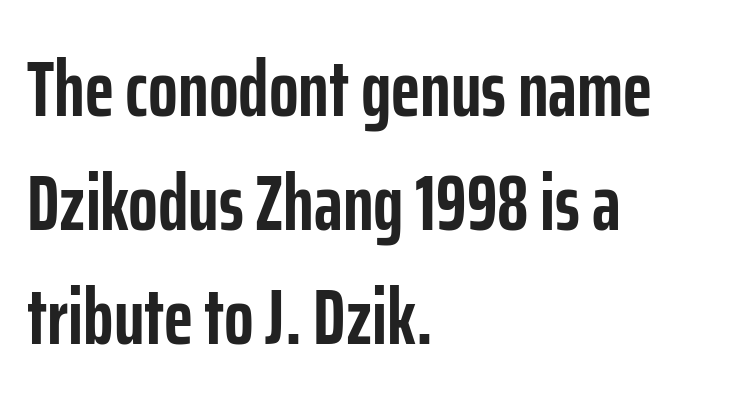
The font is running at its bold setting. Is the letter spacing exaggerated? No — it looks like the ordinary default. A clean baseline with only descenders dipping below it. A normal amount of white space separates one row of letters from the next.
